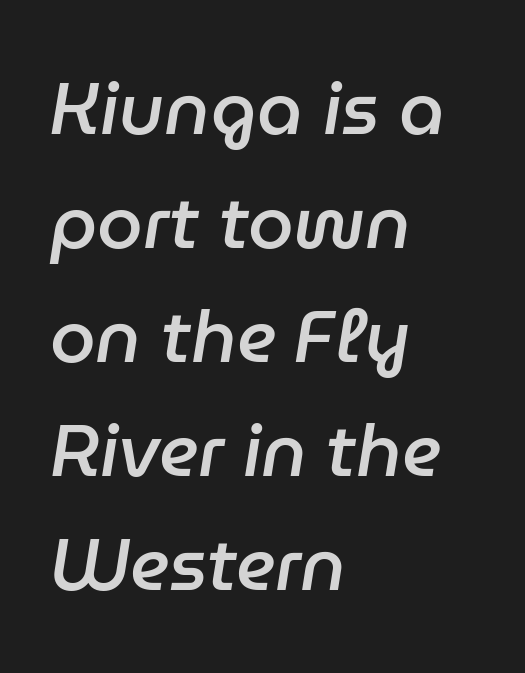
{"italic": "yes", "lean": "right", "slant_degrees": 9, "bold": "semi", "weight": "semibold", "width": "normal", "stroke_contrast": "low", "x_height": "medium", "monospaced": "no", "underline": "no", "align": "left", "line_spacing": "normal", "line_spacing_ratio": 1.56, "letter_spacing": "normal", "letter_spacing_em": 0.0, "glyph_px": 73}
